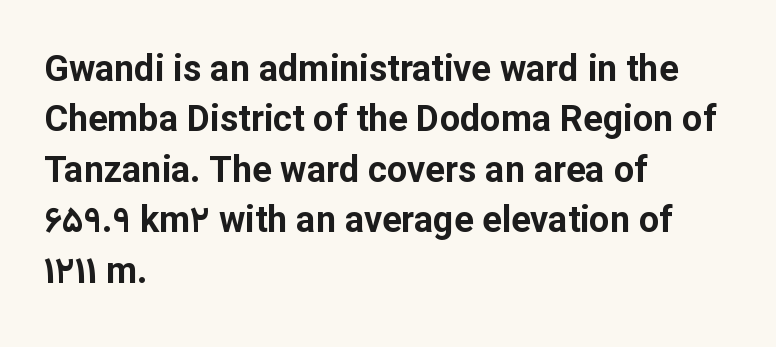
This sample uses plain, unmodified letter spacing. Spacing verdict: proportional, widths tailored to each character. Regarding leading, the lines here are spaced in the standard way. The string is rendered with underlining switched off. A dark, heavy texture on the line: the type is bold.
